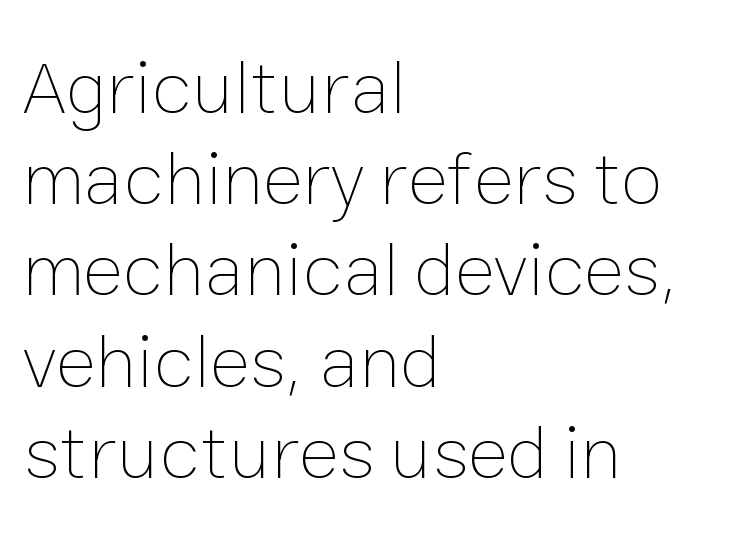
Q: Is the text bold? A: No.
Q: Is the text italic (slanted)? A: No, it is upright.
Q: Is the text underlined? A: No.
Q: How is the paragraph aligned? A: Left-aligned.
Q: Is the spacing between letters normal or unusually wide? A: Normal.
Q: Width (condensed, normal, or wide)? A: Normal.
Q: Stroke contrast? A: Low.
Q: x-height? A: Medium.
Q: Monospaced? A: No.
